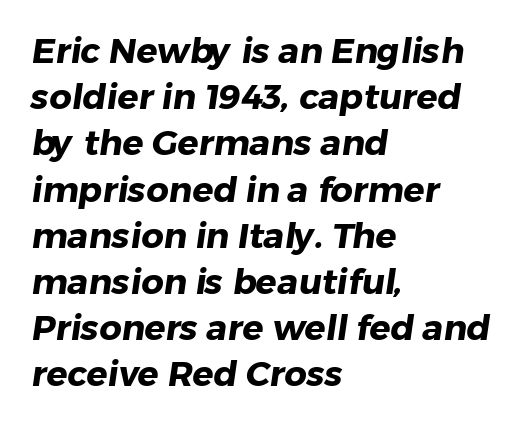
Q: Is the text bold? A: Yes.
Q: Is the typeface a serif or a sans-serif typeface? A: Sans-serif.
Q: Is the text underlined? A: No.
Q: How is the paragraph aligned? A: Left-aligned.
Q: Is the spacing between letters normal or unusually wide? A: Normal.
Q: Is the spacing between lines tight, normal or loose? A: Normal.
Q: Width (condensed, normal, or wide)? A: Normal.
Q: Stroke contrast? A: Low.
Q: x-height? A: Medium.
Q: Monospaced? A: No.
